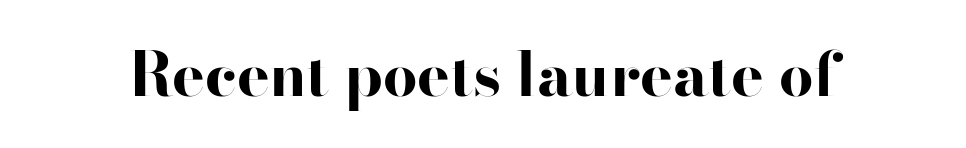
Typographic density is high because the face is bold. The string is rendered with underlining switched off. Check where the strokes stop: nothing finishes them off — pure sans. Caption: standard tracking, unaltered.
